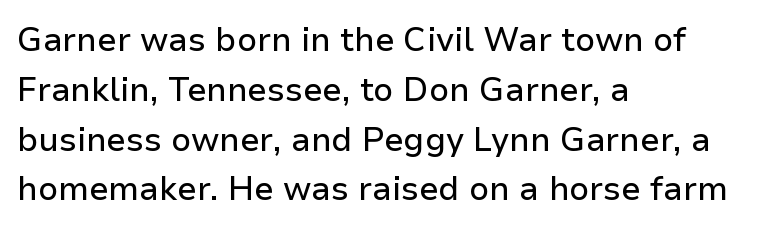
The image shows 33 px sans-serif type, upright; set left-aligned, normal line spacing (1.51x), normal letter spacing, not underlined; low stroke contrast and a medium x-height.
